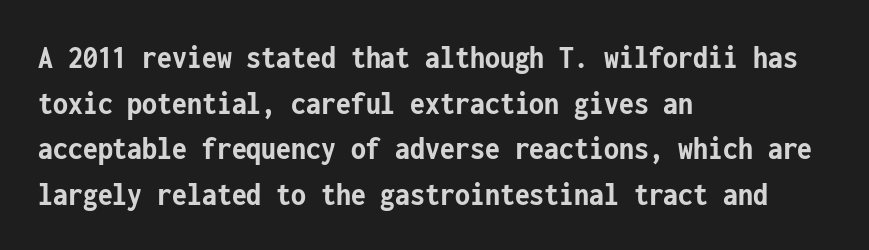
The image shows 34 px semibold, condensed sans-serif type, upright, monospaced; set left-aligned, normal line spacing (1.34x), normal letter spacing, not underlined; low stroke contrast and a medium x-height.
